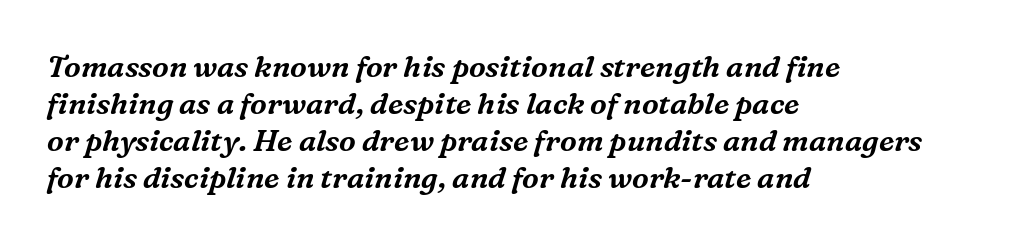
The image shows 30 px serif type, italic (leaning right); set left-aligned, line spacing 1.23x, normal letter spacing, not underlined; medium stroke contrast and a medium x-height.
